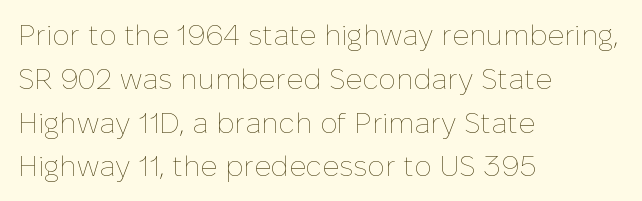
The image shows 29 px thin type, upright; set left-aligned, normal line spacing (1.51x), normal letter spacing, not underlined; low stroke contrast and a medium x-height.
